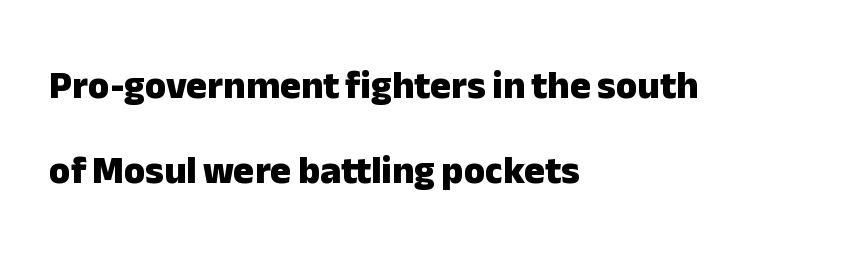
Q: Is the text bold? A: Yes.
Q: Is the text italic (slanted)? A: No, it is upright.
Q: Is the typeface a serif or a sans-serif typeface? A: Sans-serif.
Q: Is the text underlined? A: No.
Q: How is the paragraph aligned? A: Left-aligned.
Q: Is the spacing between letters normal or unusually wide? A: Normal.
Q: Is the spacing between lines tight, normal or loose? A: Loose.
Q: Width (condensed, normal, or wide)? A: Normal.
Q: Stroke contrast? A: Low.
Q: x-height? A: Medium.
Q: Monospaced? A: No.
